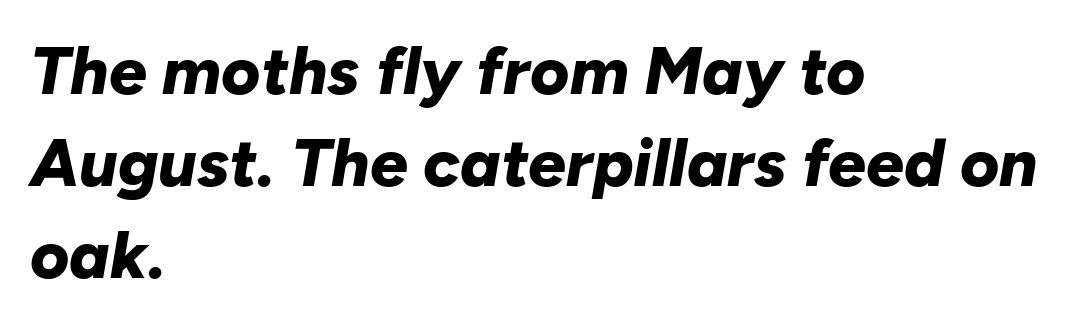
{"italic": "yes", "lean": "right", "slant_degrees": 10, "bold": "yes", "weight": "bold", "width": "normal", "stroke_contrast": "low", "x_height": "medium", "monospaced": "no", "underline": "no", "align": "left", "line_spacing": "normal", "line_spacing_ratio": 1.37, "letter_spacing": "normal", "letter_spacing_em": 0.0, "glyph_px": 67}
